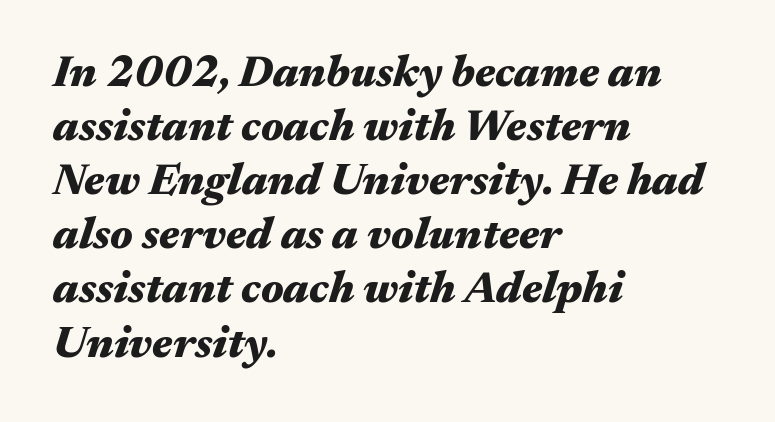
The image shows 44 px heavy, wide type, italic (leaning right); set left-aligned, line spacing 1.23x, normal letter spacing, not underlined; medium stroke contrast and a medium x-height.
